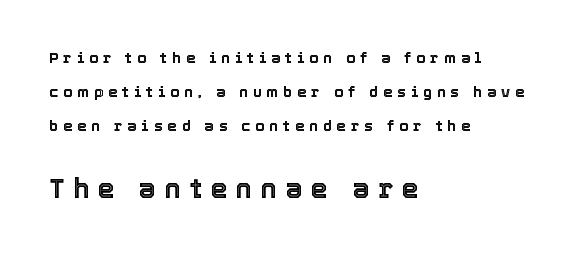
{"italic": "no", "underline": "no", "align": "left", "line_spacing": "loose", "line_spacing_ratio": 2.27, "letter_spacing": "wide", "letter_spacing_em": 0.32, "larger_block": "second", "size_ratio": 1.8, "glyph_px": 27}
